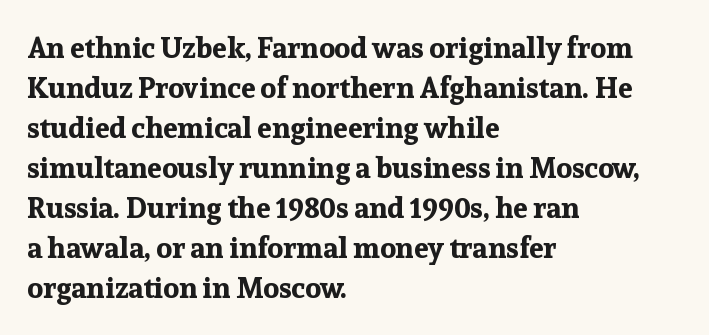
The image shows 29 px bold serif type, upright; set left-aligned, normal line spacing (1.38x), normal letter spacing, not underlined; low stroke contrast and a medium x-height.
